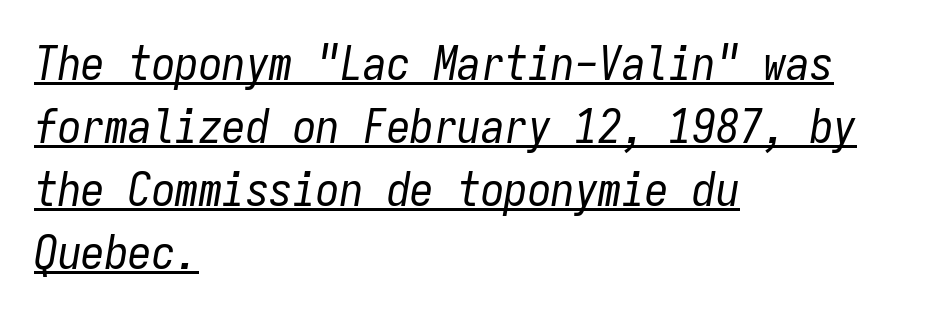
The image shows 47 px regular-weight, condensed type, italic (leaning right), monospaced; set left-aligned, normal line spacing (1.34x), normal letter spacing, underlined; low stroke contrast and a medium x-height.
